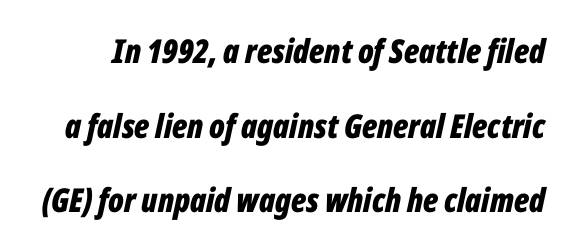
Q: Is the text bold? A: Yes.
Q: Is the text italic (slanted)? A: Yes, it leans right by about 12 degrees.
Q: Is the text underlined? A: No.
Q: Is the spacing between letters normal or unusually wide? A: Normal.
Q: Is the spacing between lines tight, normal or loose? A: Loose.
Q: Width (condensed, normal, or wide)? A: Condensed.
Q: Stroke contrast? A: Low.
Q: x-height? A: Medium.
Q: Monospaced? A: No.
